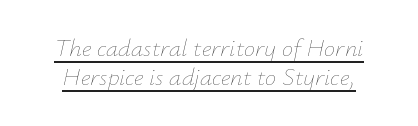
Q: Is the text bold? A: No.
Q: Is the text italic (slanted)? A: Yes, it leans right by about 12 degrees.
Q: Is the text underlined? A: Yes.
Q: Is the spacing between letters normal or unusually wide? A: Normal.
